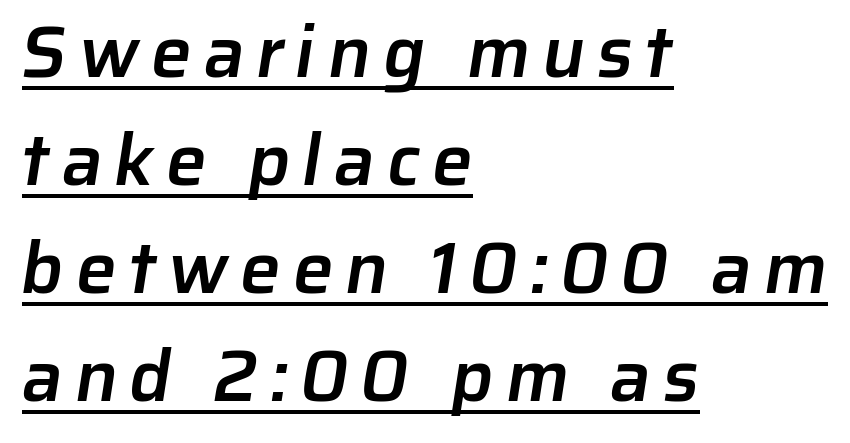
This sample carries an underscore along the baseline area. Character widths vary here, with narrow letters taking less room than wide ones. The passage shown is semibold, sitting just below true bold. Left-aligned paragraph, ragged on the right. Quick note: interline space is typical.
